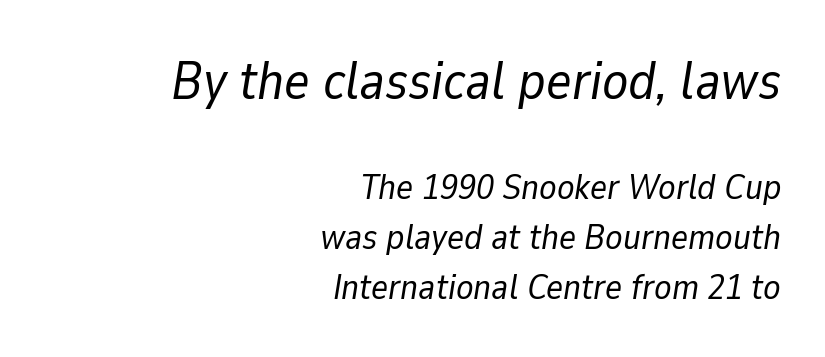
{"italic": "yes", "lean": "right", "slant_degrees": 9, "bold": "no", "weight": "regular", "width": "normal", "stroke_contrast": "low", "x_height": "medium", "monospaced": "no", "underline": "no", "align": "right", "line_spacing": "normal", "line_spacing_ratio": 1.39, "letter_spacing": "normal", "letter_spacing_em": 0.0, "larger_block": "first", "size_ratio": 1.5, "glyph_px": 54}
